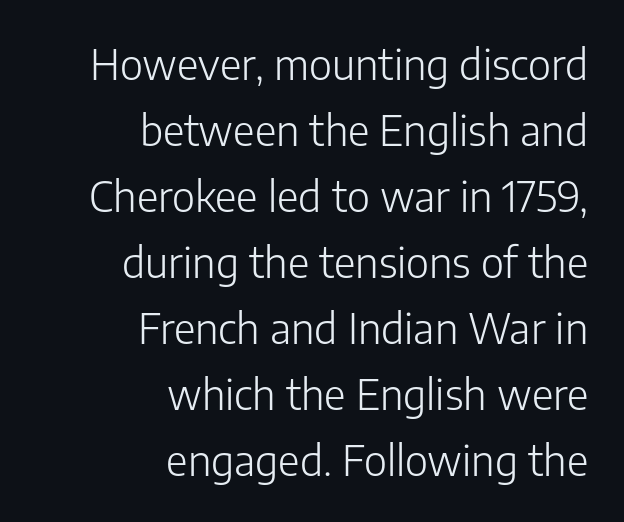
Q: Is the text bold? A: No.
Q: Is the text italic (slanted)? A: No, it is upright.
Q: Is the typeface a serif or a sans-serif typeface? A: Sans-serif.
Q: Is the text underlined? A: No.
Q: How is the paragraph aligned? A: Right-aligned.
Q: Is the spacing between letters normal or unusually wide? A: Normal.
Q: Is the spacing between lines tight, normal or loose? A: Normal.
Q: Width (condensed, normal, or wide)? A: Normal.
Q: Stroke contrast? A: Low.
Q: x-height? A: Medium.
Q: Monospaced? A: No.
